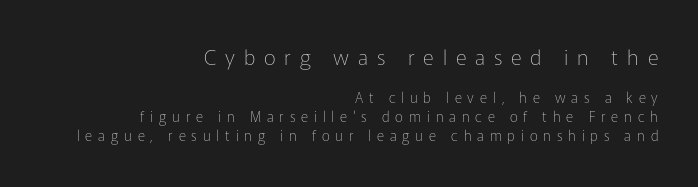
The upper block of text is set noticeably larger than the block beneath it. Vertical spacing — default. Students, note that the glyphs here are deliberately spaced far apart. The font is comparable to plain body text, perhaps lighter.
